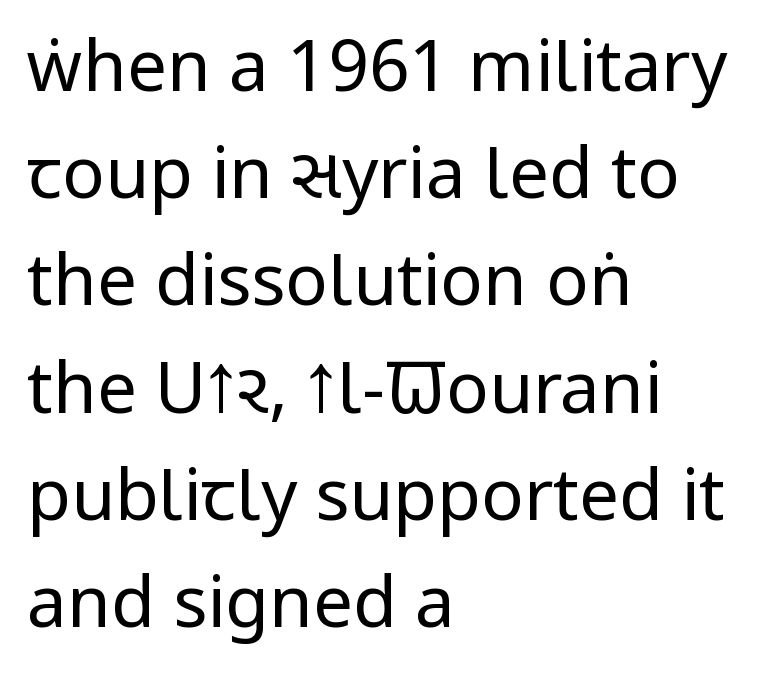
{"serif": "no", "italic": "no", "bold": "no", "weight": "regular", "width": "condensed", "stroke_contrast": "low", "x_height": "large", "monospaced": "no", "underline": "no", "align": "left", "line_spacing": "normal", "line_spacing_ratio": 1.51, "letter_spacing": "normal", "letter_spacing_em": 0.0, "glyph_px": 71}
